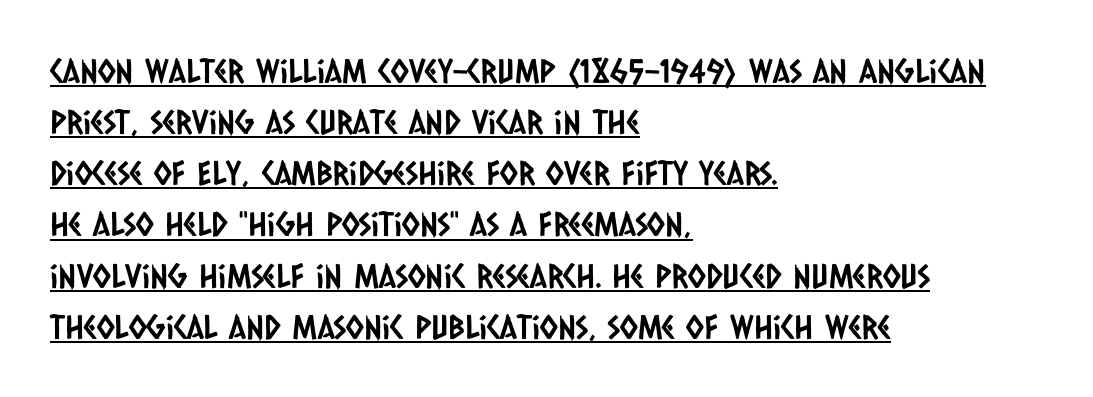
All the whitespace from short lines collects on the right. Do the characters align in a grid? No, the font is proportional. A typesetter would call this zero additional tracking. Every word sits above its own underline. Rows of type keep a routine distance in the vertical direction.
